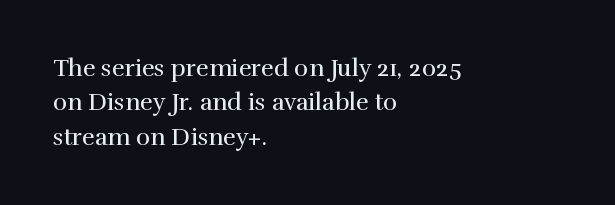
{"italic": "no", "bold": "no", "underline": "no", "align": "left", "line_spacing": "normal", "line_spacing_ratio": 1.43, "letter_spacing": "normal", "letter_spacing_em": 0.0, "glyph_px": 24}
